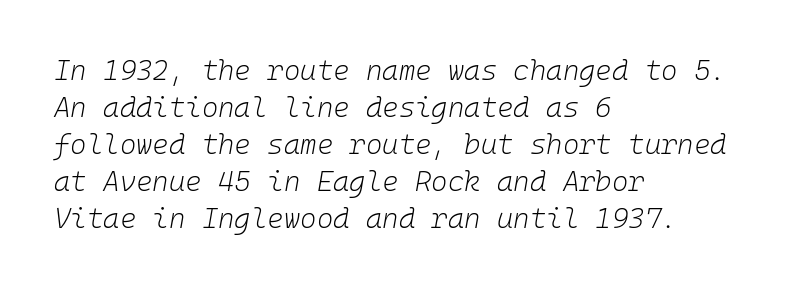
Q: Is the text bold? A: No.
Q: Is the text italic (slanted)? A: Yes, it leans right by about 10 degrees.
Q: Is the text underlined? A: No.
Q: How is the paragraph aligned? A: Left-aligned.
Q: Is the spacing between letters normal or unusually wide? A: Normal.
Q: Is the spacing between lines tight, normal or loose? A: Normal.
Q: Width (condensed, normal, or wide)? A: Normal.
Q: Stroke contrast? A: Low.
Q: x-height? A: Medium.
Q: Monospaced? A: Yes.
